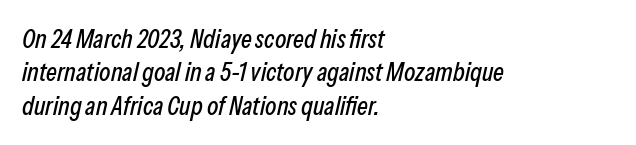
{"italic": "yes", "lean": "right", "slant_degrees": 13, "underline": "no", "align": "left", "line_spacing": "normal", "line_spacing_ratio": 1.28, "letter_spacing": "normal", "letter_spacing_em": 0.0, "glyph_px": 26}
